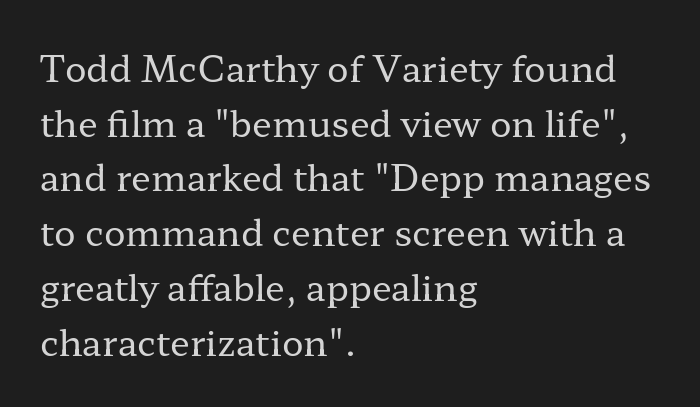
Q: Is the text bold? A: No.
Q: Is the text italic (slanted)? A: No, it is upright.
Q: Is the typeface a serif or a sans-serif typeface? A: Serif.
Q: Is the text underlined? A: No.
Q: How is the paragraph aligned? A: Left-aligned.
Q: Is the spacing between letters normal or unusually wide? A: Normal.
Q: Is the spacing between lines tight, normal or loose? A: Normal.
Q: Width (condensed, normal, or wide)? A: Wide.
Q: Stroke contrast? A: Low.
Q: x-height? A: Medium.
Q: Monospaced? A: No.
